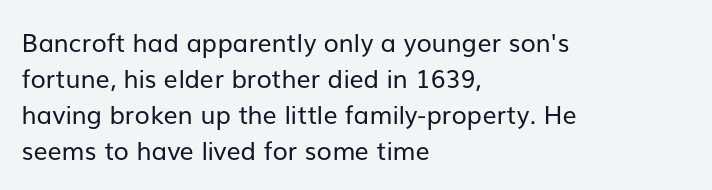
Q: Is the text bold? A: No.
Q: Is the text italic (slanted)? A: No, it is upright.
Q: Is the text underlined? A: No.
Q: How is the paragraph aligned? A: Left-aligned.
Q: Is the spacing between letters normal or unusually wide? A: Normal.
Q: Is the spacing between lines tight, normal or loose? A: Normal.
